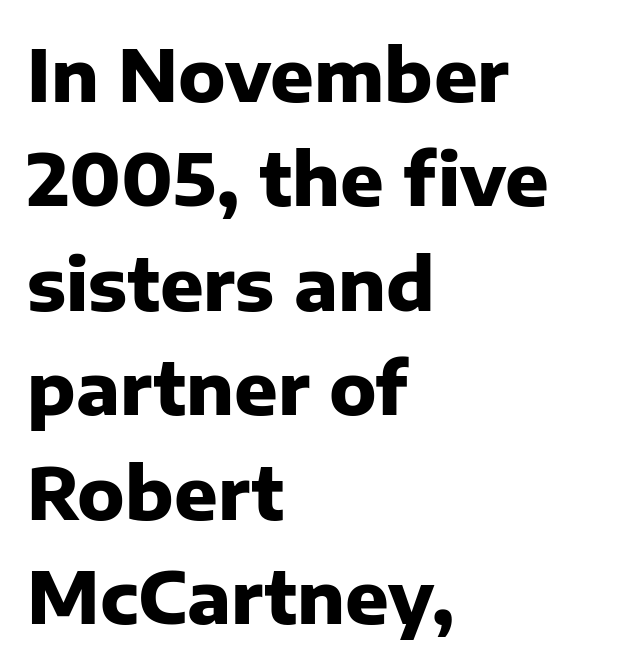
The image shows 72 px heavy sans-serif type, upright; set left-aligned, normal line spacing (1.45x), normal letter spacing, not underlined; low stroke contrast and a medium x-height.
